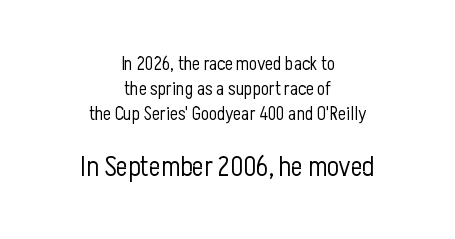
Q: Is the text bold? A: No.
Q: Is the text italic (slanted)? A: No, it is upright.
Q: Is the typeface a serif or a sans-serif typeface? A: Sans-serif.
Q: Is the text underlined? A: No.
Q: How is the paragraph aligned? A: Centered.
Q: Is the spacing between letters normal or unusually wide? A: Normal.
Q: Is the spacing between lines tight, normal or loose? A: Normal.
Q: Which block of text is set in a larger size, the first (top) or the second (bottom)? A: The second (bottom) one.
Q: Width (condensed, normal, or wide)? A: Condensed.
Q: Stroke contrast? A: Low.
Q: x-height? A: Medium.
Q: Monospaced? A: No.
